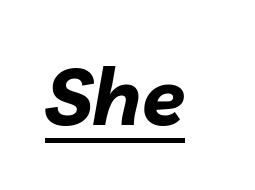
A dark, heavy texture on the line: the type is bold. Standard letterfit; no display-style spreading of the glyphs. Underline: present. It's the slanting kind of type. Varying glyph widths throughout — classic text-font behaviour.
